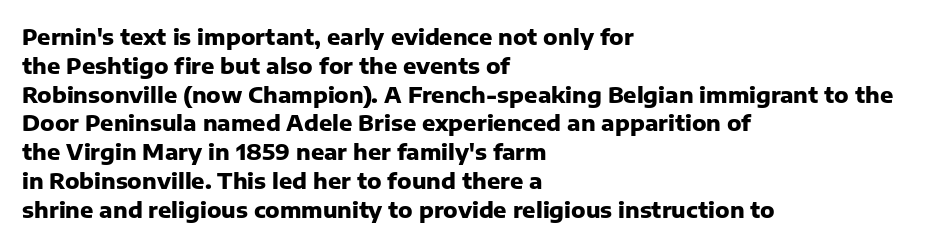
{"italic": "no", "bold": "yes", "underline": "no", "align": "left", "line_spacing": "normal", "line_spacing_ratio": 1.31, "letter_spacing": "normal", "letter_spacing_em": 0.0, "glyph_px": 22}
